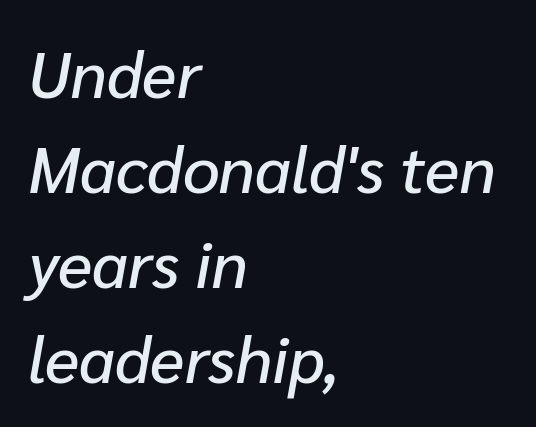
Underline: absent. Where is the straight margin? On the left. The rendering uses natural spacing where letterforms have individual widths. Each word holds together tightly as a unit, with standard inter-letter gaps. Vertically, the passage feels balanced, rows spaced as you'd expect.
